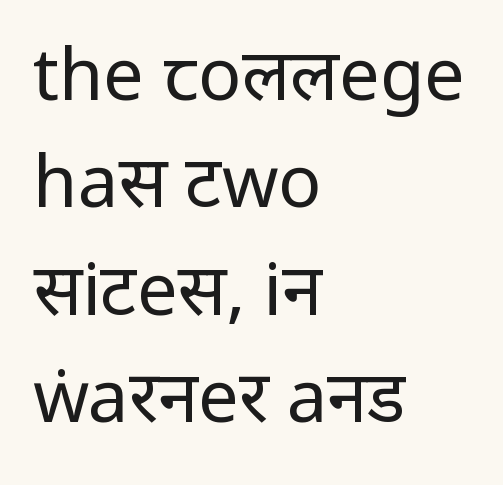
Q: Is the text bold? A: No.
Q: Is the text italic (slanted)? A: No, it is upright.
Q: Is the typeface a serif or a sans-serif typeface? A: Sans-serif.
Q: Is the text underlined? A: No.
Q: How is the paragraph aligned? A: Left-aligned.
Q: Is the spacing between letters normal or unusually wide? A: Normal.
Q: Is the spacing between lines tight, normal or loose? A: Normal.
Q: Width (condensed, normal, or wide)? A: Condensed.
Q: Stroke contrast? A: Low.
Q: x-height? A: Large.
Q: Monospaced? A: No.
